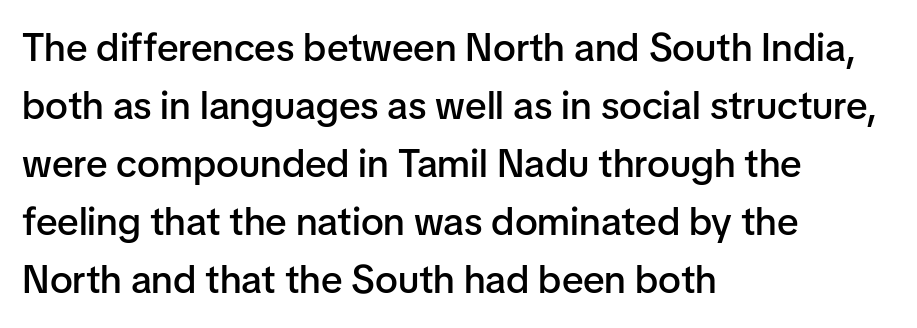
The image shows 39 px semibold sans-serif type, upright; set left-aligned, normal line spacing (1.49x), normal letter spacing, not underlined; low stroke contrast and a medium x-height.
